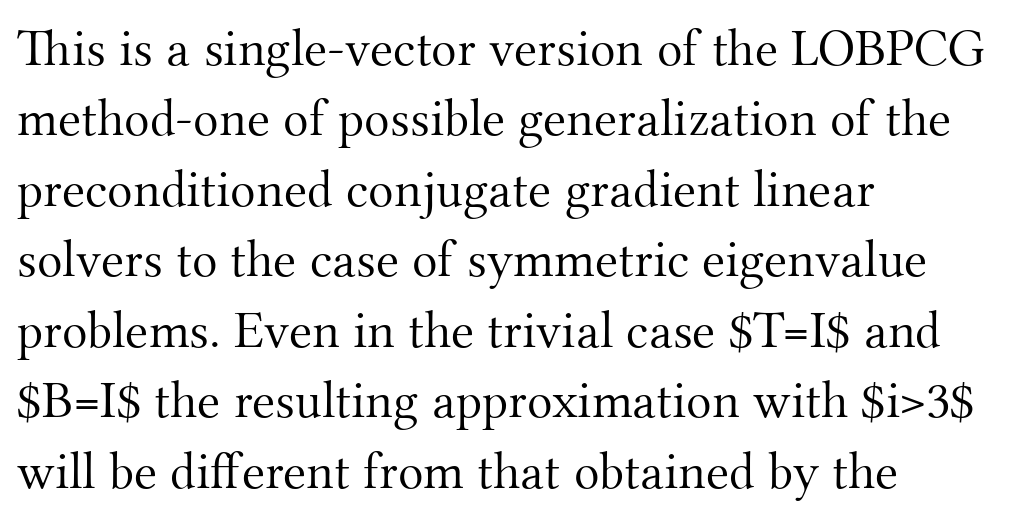
These lines are rendered in a variable-pitch font. Short and long lines alike share a common starting point at left. In terms of letterspacing, this is plain default setting. The specimen reads as upright at a glance. This sample uses a serif face. Reading down the column, the eye jumps a familiar distance to each next line.
